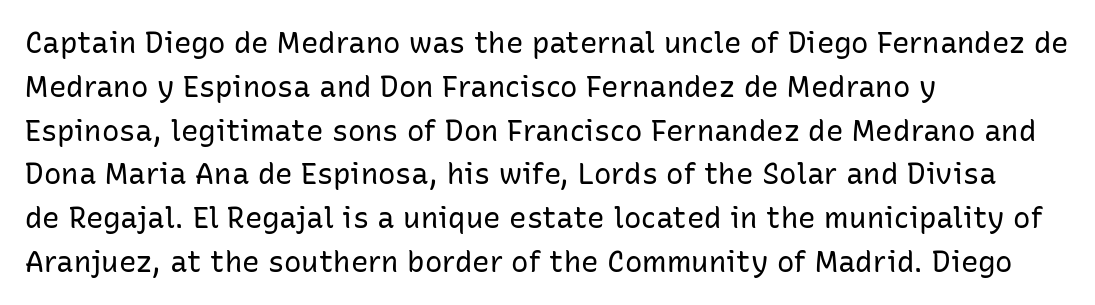
This is not heavy type; no bold has been used. A typesetter would call this proportional, since set widths differ per character. Compared with typical body copy, the letter spacing here is the same. The passage shown is not underscored anywhere.
